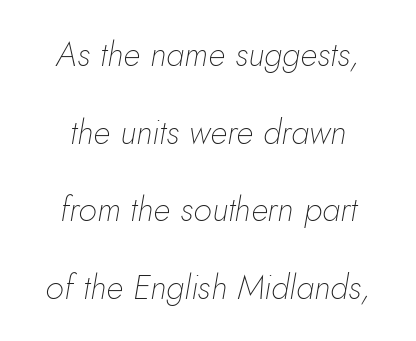
{"italic": "yes", "lean": "right", "slant_degrees": 10, "bold": "no", "weight": "thin", "width": "normal", "stroke_contrast": "low", "x_height": "small", "monospaced": "no", "underline": "no", "align": "center", "line_spacing": "loose", "line_spacing_ratio": 2.28, "letter_spacing": "normal", "letter_spacing_em": 0.0, "glyph_px": 34}
